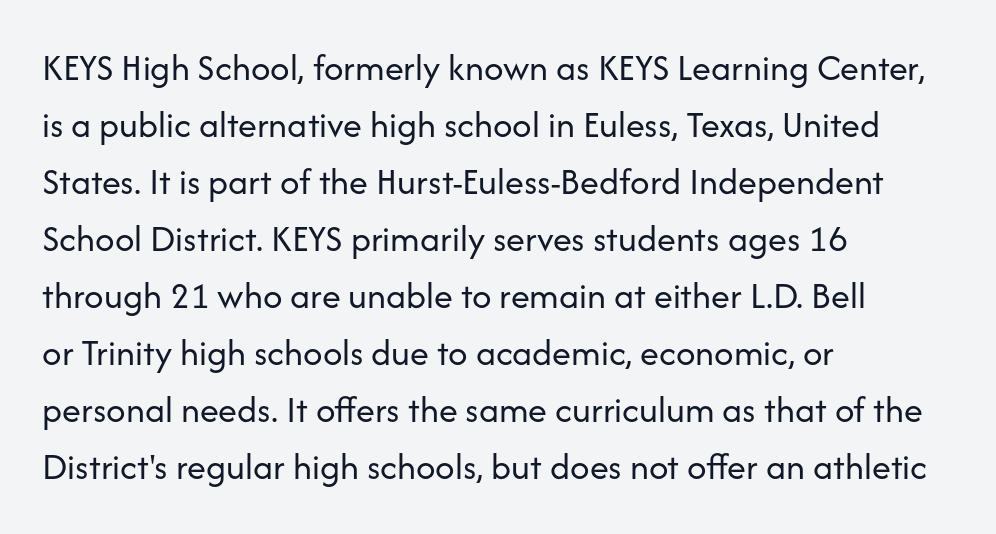
The image shows 38 px regular-weight sans-serif type, upright; set left-aligned, normal line spacing (1.5x), normal letter spacing, not underlined; low stroke contrast and a medium x-height.
